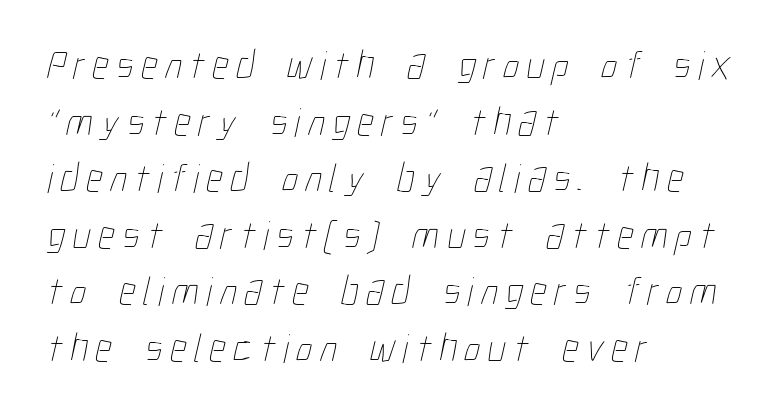
Typeset ragged right — the left edge is the straight one. A typesetter would call this proportional, since set widths differ per character. The cut favours lightness, reaching ordinary text weight at its darkest. Words float on clear page, feet unadorned. The designer left line spacing at the default.
